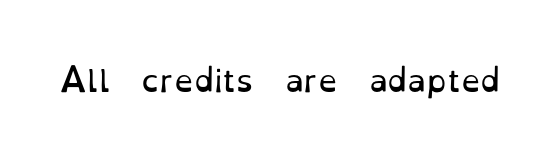
Q: Is the text bold? A: No.
Q: Is the text italic (slanted)? A: No, it is upright.
Q: Is the typeface a serif or a sans-serif typeface? A: Sans-serif.
Q: Is the text underlined? A: No.
Q: Is the spacing between letters normal or unusually wide? A: Normal.
Q: Width (condensed, normal, or wide)? A: Normal.
Q: Stroke contrast? A: Low.
Q: x-height? A: Small.
Q: Monospaced? A: No.
